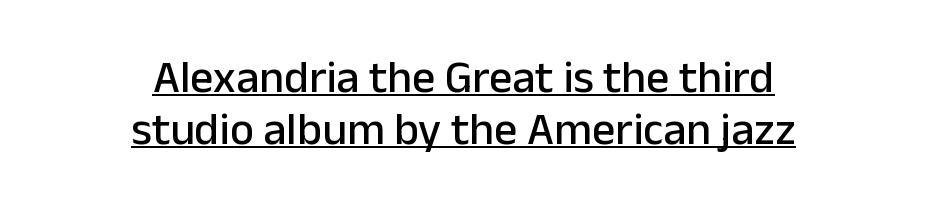
{"serif": "no", "italic": "no", "width": "normal", "stroke_contrast": "low", "x_height": "medium", "monospaced": "no", "underline": "yes", "align": "center", "line_spacing": "tight", "line_spacing_ratio": 1.12, "letter_spacing": "normal", "letter_spacing_em": 0.0, "glyph_px": 46}
